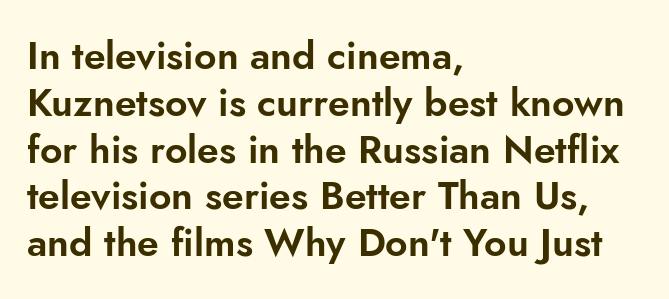
Q: Is the text italic (slanted)? A: No, it is upright.
Q: Is the typeface a serif or a sans-serif typeface? A: Sans-serif.
Q: Is the text underlined? A: No.
Q: How is the paragraph aligned? A: Left-aligned.
Q: Is the spacing between letters normal or unusually wide? A: Normal.
Q: Width (condensed, normal, or wide)? A: Normal.
Q: Stroke contrast? A: Low.
Q: x-height? A: Small.
Q: Monospaced? A: No.
